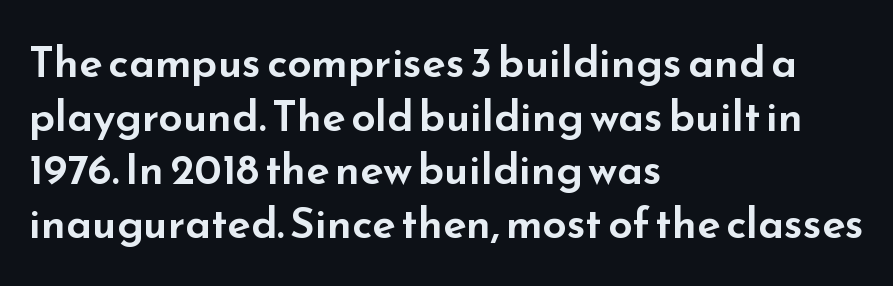
The image shows 43 px wide sans-serif type, upright; set left-aligned, normal line spacing (1.25x), normal letter spacing, not underlined; low stroke contrast and a small x-height.
